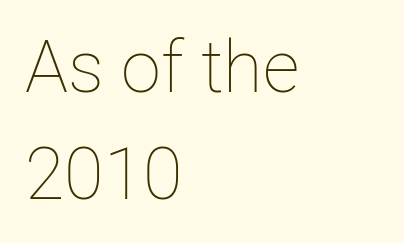
Q: Is the text bold? A: No.
Q: Is the text italic (slanted)? A: No, it is upright.
Q: Is the text underlined? A: No.
Q: How is the paragraph aligned? A: Left-aligned.
Q: Is the spacing between letters normal or unusually wide? A: Normal.
Q: Is the spacing between lines tight, normal or loose? A: Normal.
Q: Width (condensed, normal, or wide)? A: Normal.
Q: Stroke contrast? A: Low.
Q: x-height? A: Medium.
Q: Monospaced? A: No.
